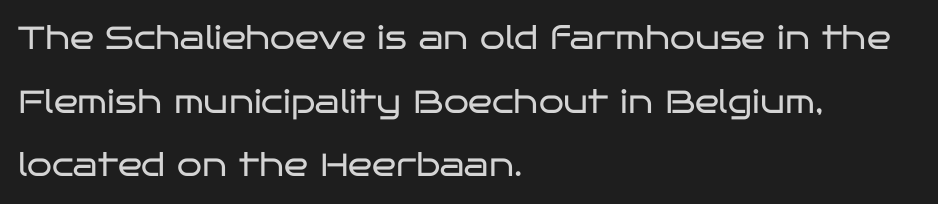
Q: Is the text bold? A: No.
Q: Is the text italic (slanted)? A: No, it is upright.
Q: Is the typeface a serif or a sans-serif typeface? A: Sans-serif.
Q: Is the text underlined? A: No.
Q: How is the paragraph aligned? A: Left-aligned.
Q: Is the spacing between letters normal or unusually wide? A: Normal.
Q: Is the spacing between lines tight, normal or loose? A: Loose.
Q: Width (condensed, normal, or wide)? A: Wide.
Q: Stroke contrast? A: Low.
Q: x-height? A: Large.
Q: Monospaced? A: No.
